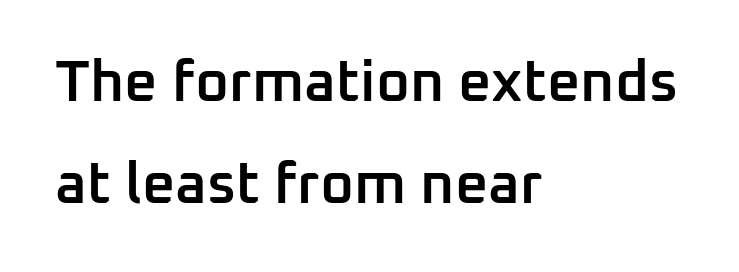
Emphasis by weight is partial: semibold. Regarding serifs, this sample does without them. Quick note: not italic, upright. You could call the tracking neutral — neither tight nor loose.
